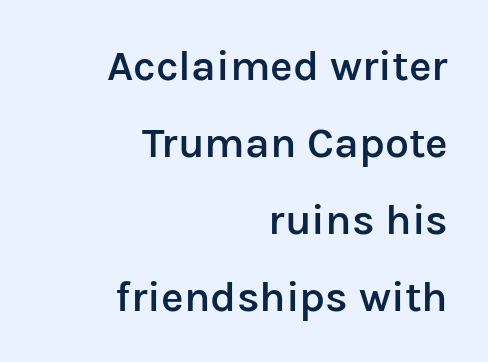
The image shows 43 px semibold sans-serif type, upright; set right-aligned, line spacing 1.79x, normal letter spacing, not underlined; low stroke contrast and a medium x-height.
